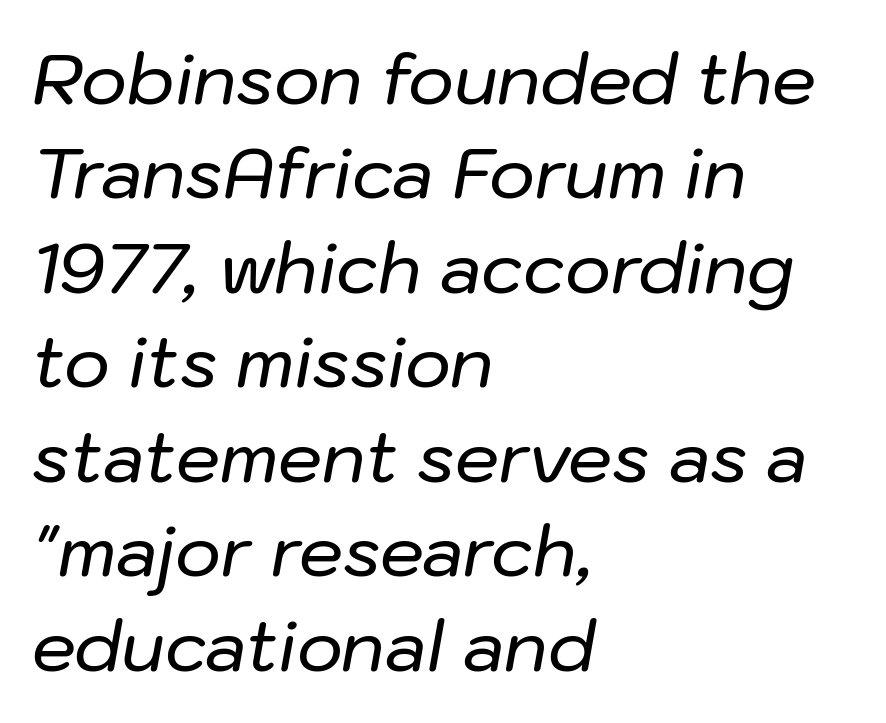
{"italic": "yes", "lean": "right", "slant_degrees": 10, "width": "normal", "stroke_contrast": "low", "x_height": "medium", "monospaced": "no", "underline": "no", "align": "left", "line_spacing": "normal", "line_spacing_ratio": 1.35, "letter_spacing": "normal", "letter_spacing_em": 0.0, "glyph_px": 70}
